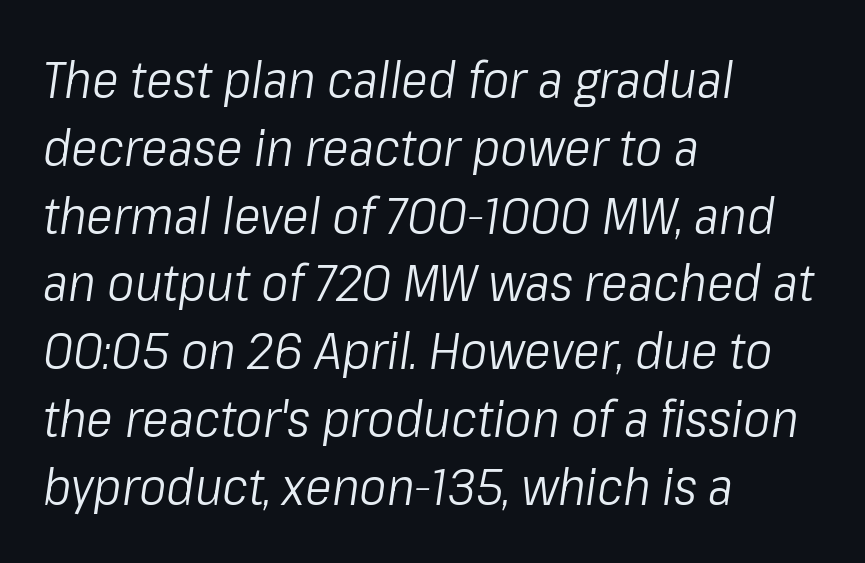
Q: Is the text bold? A: No.
Q: Is the text italic (slanted)? A: Yes, it leans right by about 8 degrees.
Q: Is the text underlined? A: No.
Q: How is the paragraph aligned? A: Left-aligned.
Q: Is the spacing between letters normal or unusually wide? A: Normal.
Q: Is the spacing between lines tight, normal or loose? A: Normal.
Q: Width (condensed, normal, or wide)? A: Condensed.
Q: Stroke contrast? A: Low.
Q: x-height? A: Medium.
Q: Monospaced? A: No.
